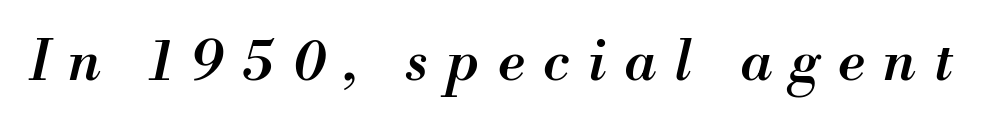
Q: Is the text bold? A: Semi-bold.
Q: Is the text italic (slanted)? A: Yes, it leans right by about 13 degrees.
Q: Is the text underlined? A: No.
Q: Is the spacing between letters normal or unusually wide? A: Unusually wide.
Q: Width (condensed, normal, or wide)? A: Normal.
Q: Stroke contrast? A: Medium.
Q: x-height? A: Small.
Q: Monospaced? A: No.
